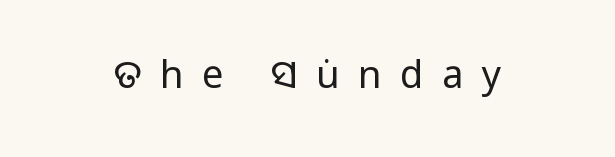
Q: Is the text bold? A: No.
Q: Is the text italic (slanted)? A: No, it is upright.
Q: Is the typeface a serif or a sans-serif typeface? A: Sans-serif.
Q: Is the text underlined? A: No.
Q: Is the spacing between letters normal or unusually wide? A: Unusually wide.
Q: Width (condensed, normal, or wide)? A: Condensed.
Q: Stroke contrast? A: Low.
Q: x-height? A: Large.
Q: Monospaced? A: No.
